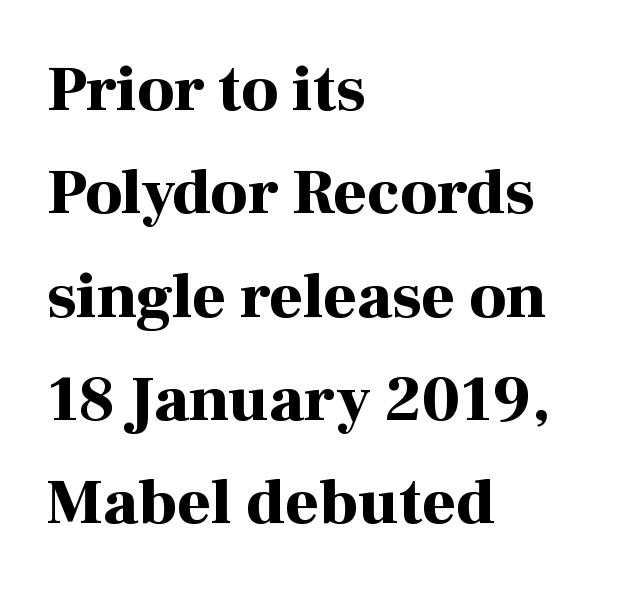
Q: Is the text bold? A: Yes.
Q: Is the text italic (slanted)? A: No, it is upright.
Q: Is the typeface a serif or a sans-serif typeface? A: Serif.
Q: Is the text underlined? A: No.
Q: How is the paragraph aligned? A: Left-aligned.
Q: Is the spacing between letters normal or unusually wide? A: Normal.
Q: Is the spacing between lines tight, normal or loose? A: Normal.
Q: Width (condensed, normal, or wide)? A: Normal.
Q: Stroke contrast? A: High.
Q: x-height? A: Medium.
Q: Monospaced? A: No.
